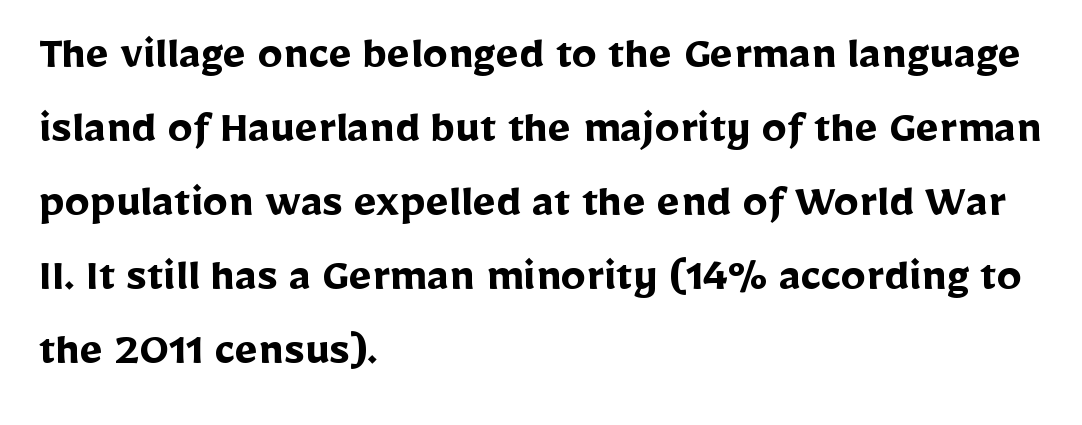
The image shows 50 px semibold sans-serif type, upright; set left-aligned, normal line spacing (1.48x), normal letter spacing, not underlined; low stroke contrast and a medium x-height.
